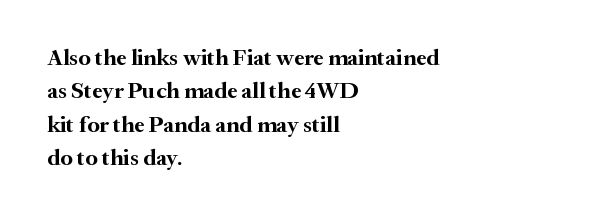
Every letter is thick-stroked: bold, no question. The space directly below the letters is spotless. How would I describe the line gaps? Plain and ordinary. A classic flush-left, rag-right setting is used for this passage. The specimen reads as upright at a glance.
